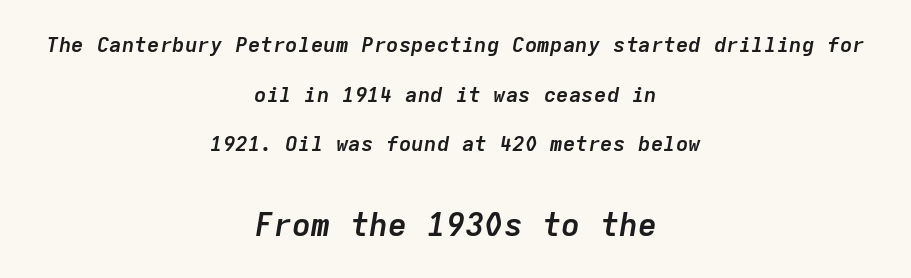
Q: Is the text bold? A: Yes.
Q: Is the text italic (slanted)? A: Yes, it leans right by about 9 degrees.
Q: Is the text underlined? A: No.
Q: How is the paragraph aligned? A: Centered.
Q: Is the spacing between letters normal or unusually wide? A: Normal.
Q: Is the spacing between lines tight, normal or loose? A: Loose.
Q: Which block of text is set in a larger size, the first (top) or the second (bottom)? A: The second (bottom) one.
Q: Width (condensed, normal, or wide)? A: Normal.
Q: Stroke contrast? A: Low.
Q: x-height? A: Medium.
Q: Monospaced? A: Yes.
